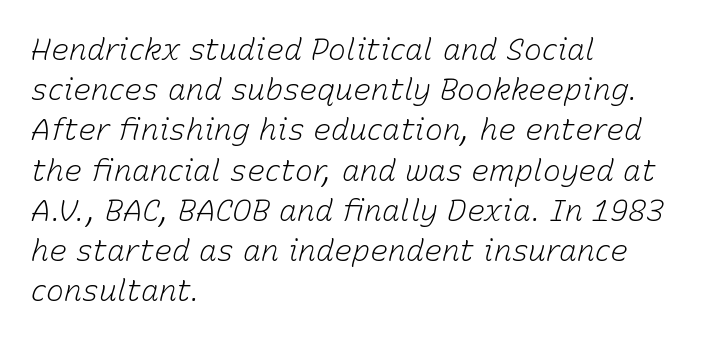
The font sits on the lighter half of the weight spectrum, regular included. The strip under each line holds only bare page. This sample has the flowing, uneven cadence of proportional lettering. Each new line begins a customary step beneath the previous one. Characters follow at the spacing the type designer built in.
